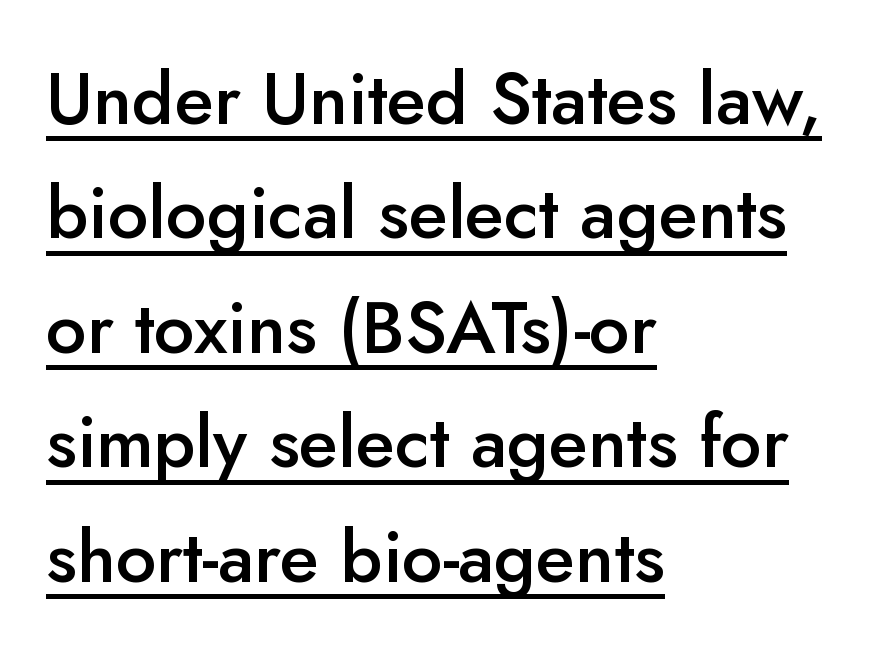
This sample has the flowing, uneven cadence of proportional lettering. The passage shown stacks its lines at a standard gap. The typesetting leans somewhat heavy: a semibold. Font category for this specimen: sans-serif. The letterforms sit shoulder to shoulder at normal distance.
